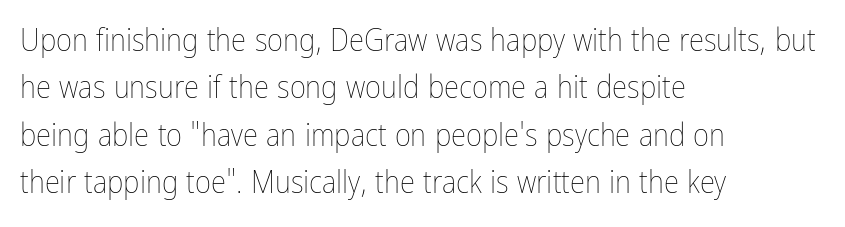
Proportional: the letters do not fall into vertical columns. Stems here are at most as thick as an everyday book face. The passage shown is not underscored anywhere. The specimen reads as upright at a glance. There is no visible air inserted between adjacent glyphs.
